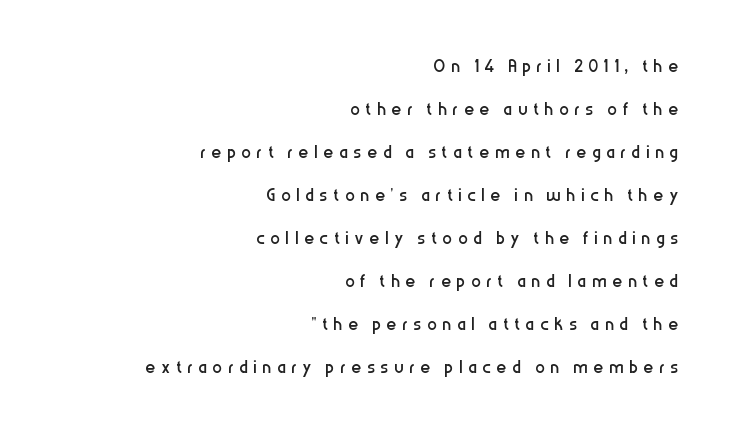
Q: Is the text bold? A: No.
Q: Is the text italic (slanted)? A: No, it is upright.
Q: Is the text underlined? A: No.
Q: How is the paragraph aligned? A: Right-aligned.
Q: Is the spacing between letters normal or unusually wide? A: Unusually wide.
